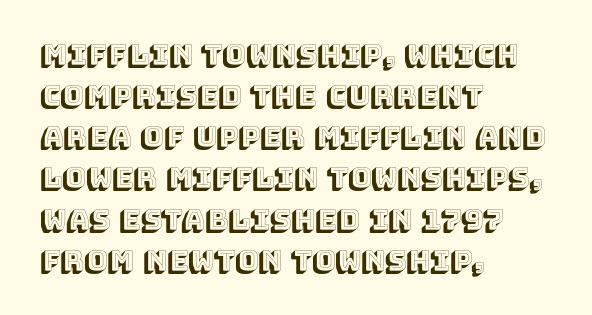
Honestly, the row spacing looks completely unremarkable. Notice how the passage keeps a crisp vertical edge on the left only. Spacing verdict: proportional, widths tailored to each character. Tracking value appears to be zero — textbook default spacing. The foot of each line stays bare and open. These lines were composed using upright roman letters.
